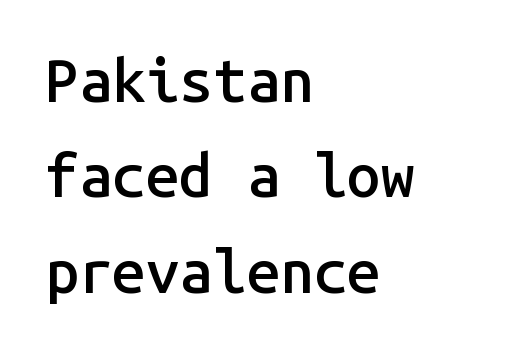
The rag falls on the right side of this text block. A typesetter would label this face a sans. Honestly, the letter spacing is just normal — you wouldn't notice it. Horizontal bands of white between lines are of average thickness. Posture: upright roman. On the weight axis this lands at semibold, roughly 600.
